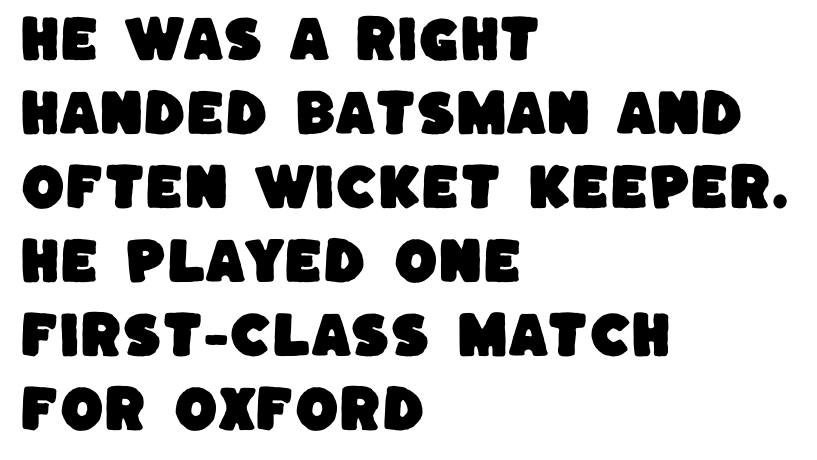
The image shows 50 px sans-serif type; set left-aligned, normal line spacing (1.48x), normal letter spacing, not underlined; low stroke contrast and a large x-height.
